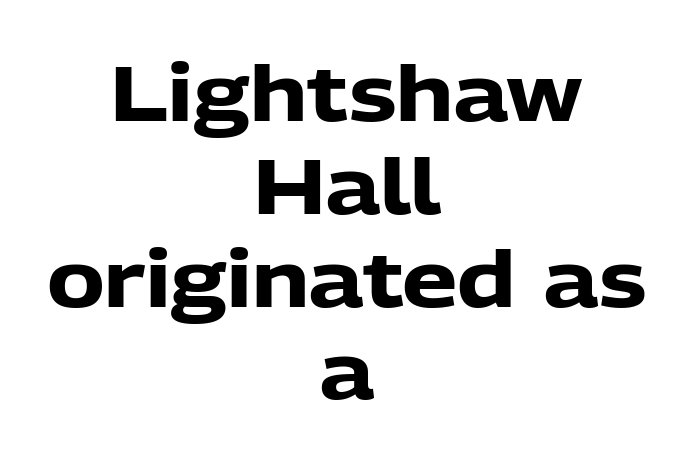
Q: Is the text bold? A: Yes.
Q: Is the text italic (slanted)? A: No, it is upright.
Q: Is the typeface a serif or a sans-serif typeface? A: Sans-serif.
Q: Is the text underlined? A: No.
Q: How is the paragraph aligned? A: Centered.
Q: Is the spacing between letters normal or unusually wide? A: Normal.
Q: Width (condensed, normal, or wide)? A: Normal.
Q: Stroke contrast? A: Low.
Q: x-height? A: Medium.
Q: Monospaced? A: No.
